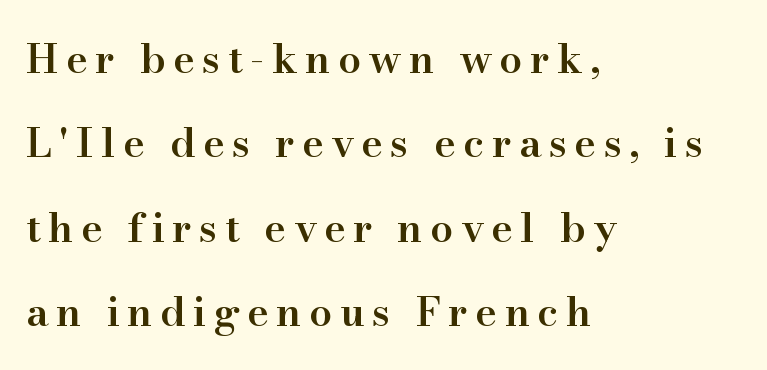
Q: Is the text bold? A: Semi-bold.
Q: Is the text italic (slanted)? A: No, it is upright.
Q: Is the typeface a serif or a sans-serif typeface? A: Serif.
Q: Is the text underlined? A: No.
Q: How is the paragraph aligned? A: Left-aligned.
Q: Is the spacing between lines tight, normal or loose? A: Loose.
Q: Width (condensed, normal, or wide)? A: Normal.
Q: Stroke contrast? A: High.
Q: x-height? A: Small.
Q: Monospaced? A: No.
